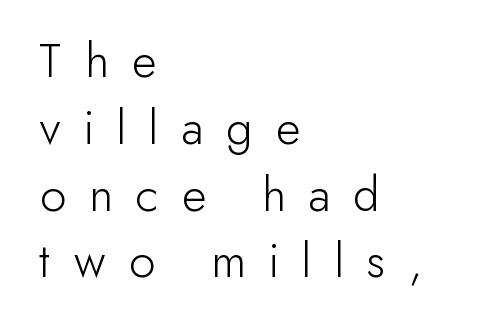
{"serif": "no", "italic": "no", "bold": "no", "weight": "light", "width": "normal", "stroke_contrast": "low", "x_height": "small", "monospaced": "no", "underline": "no", "align": "left", "line_spacing": "normal", "line_spacing_ratio": 1.31, "letter_spacing": "wide", "letter_spacing_em": 0.45, "glyph_px": 51}
